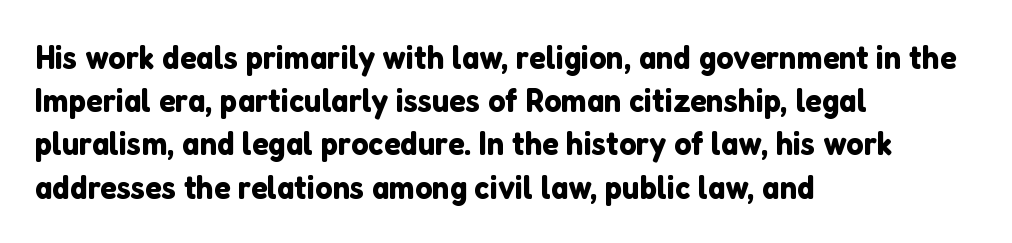
Q: Is the text italic (slanted)? A: No, it is upright.
Q: Is the typeface a serif or a sans-serif typeface? A: Sans-serif.
Q: Is the text underlined? A: No.
Q: How is the paragraph aligned? A: Left-aligned.
Q: Is the spacing between letters normal or unusually wide? A: Normal.
Q: Is the spacing between lines tight, normal or loose? A: Normal.
Q: Width (condensed, normal, or wide)? A: Normal.
Q: Stroke contrast? A: Low.
Q: x-height? A: Medium.
Q: Monospaced? A: No.
